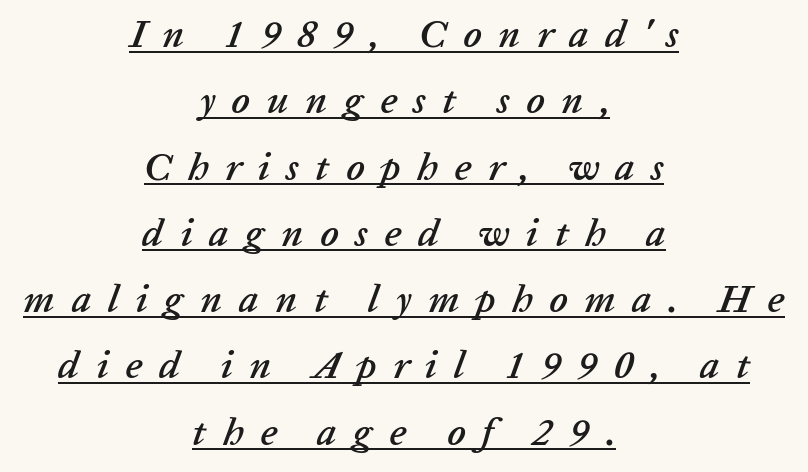
{"italic": "yes", "lean": "right", "slant_degrees": 20, "width": "normal", "stroke_contrast": "low", "x_height": "medium", "monospaced": "no", "underline": "yes", "align": "center", "line_spacing": "normal", "line_spacing_ratio": 1.7, "letter_spacing": "wide", "letter_spacing_em": 0.42, "glyph_px": 39}
